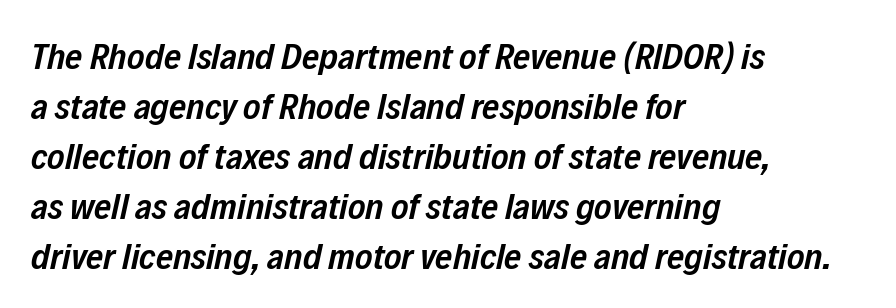
Q: Is the text bold? A: Semi-bold.
Q: Is the text italic (slanted)? A: Yes, it leans right by about 12 degrees.
Q: Is the text underlined? A: No.
Q: How is the paragraph aligned? A: Left-aligned.
Q: Is the spacing between letters normal or unusually wide? A: Normal.
Q: Is the spacing between lines tight, normal or loose? A: Normal.
Q: Width (condensed, normal, or wide)? A: Condensed.
Q: Stroke contrast? A: Low.
Q: x-height? A: Medium.
Q: Monospaced? A: No.
